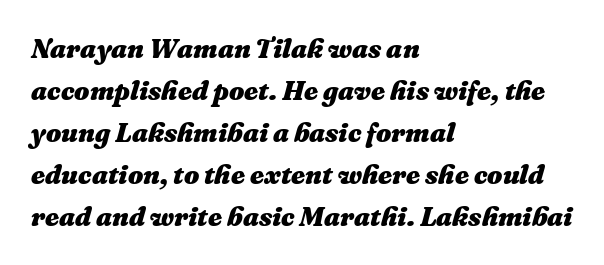
Q: Is the text bold? A: Yes.
Q: Is the text italic (slanted)? A: Yes, it leans right by about 16 degrees.
Q: Is the text underlined? A: No.
Q: How is the paragraph aligned? A: Left-aligned.
Q: Is the spacing between letters normal or unusually wide? A: Normal.
Q: Is the spacing between lines tight, normal or loose? A: Normal.
